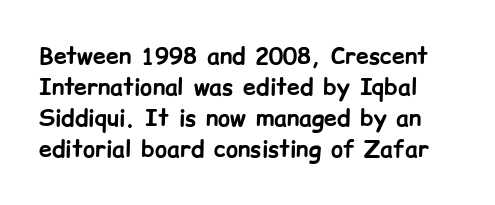
The image shows 23 px bold type, upright; set normal line spacing (1.35x), normal letter spacing, not underlined.
